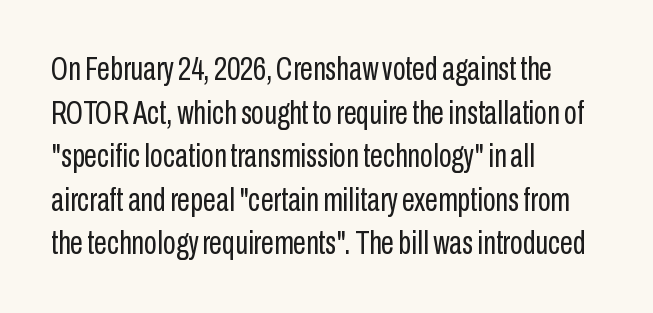
The image shows 33 px regular-weight, condensed sans-serif type, upright; set left-aligned, normal line spacing (1.32x), normal letter spacing, not underlined; low stroke contrast and a medium x-height.
